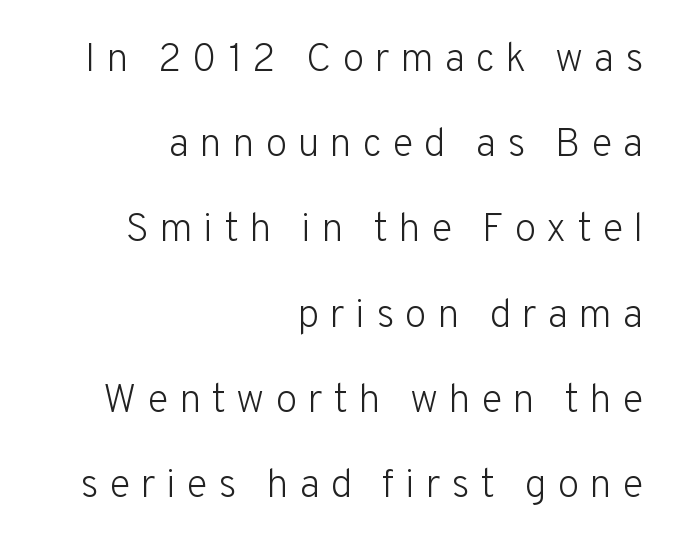
The image shows 40 px light sans-serif type, upright; set right-aligned, loose line spacing (2.13x), unusually wide letter spacing (+0.26 em), not underlined; low stroke contrast and a medium x-height.
